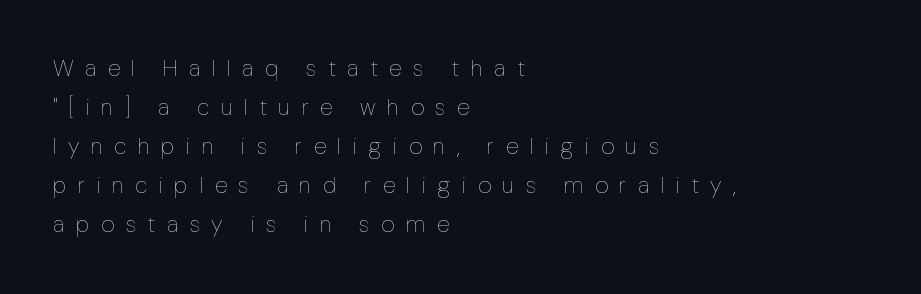
The glyphs are unaccompanied by any horizontal stroke below them. This is not heavy type; no bold has been used. Inter-character spacing is expanded well beyond the font's built-in metrics. The letters stand upright; this is a roman face. Short and long lines alike share a common starting point at left.
